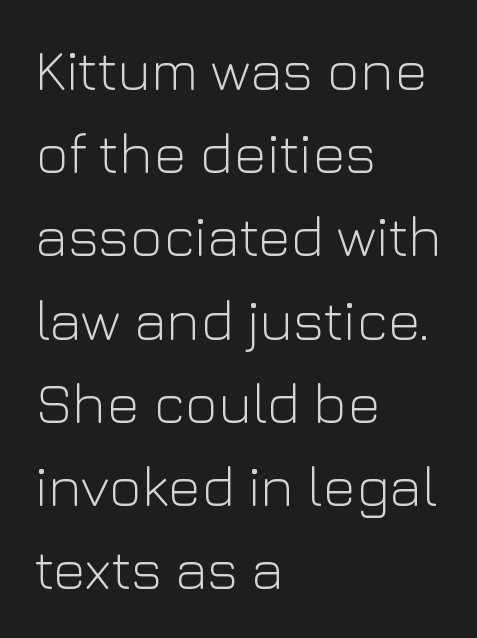
Q: Is the text bold? A: No.
Q: Is the text italic (slanted)? A: No, it is upright.
Q: Is the typeface a serif or a sans-serif typeface? A: Sans-serif.
Q: Is the text underlined? A: No.
Q: How is the paragraph aligned? A: Left-aligned.
Q: Is the spacing between letters normal or unusually wide? A: Normal.
Q: Is the spacing between lines tight, normal or loose? A: Normal.
Q: Width (condensed, normal, or wide)? A: Normal.
Q: Stroke contrast? A: Low.
Q: x-height? A: Medium.
Q: Monospaced? A: No.
